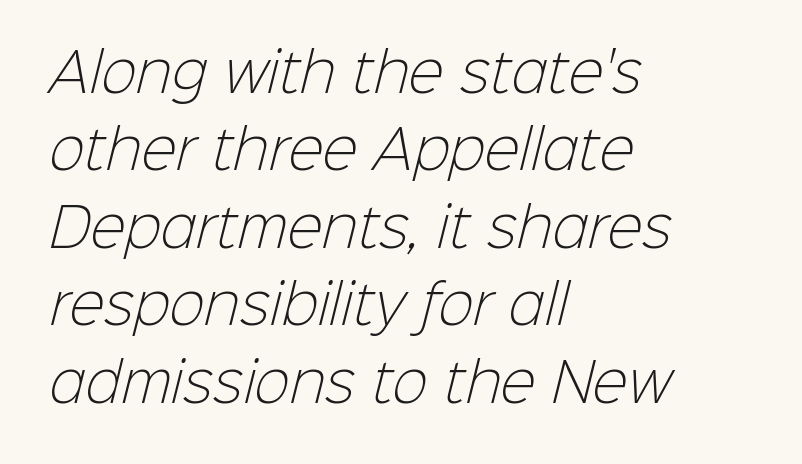
Q: Is the text bold? A: No.
Q: Is the typeface a serif or a sans-serif typeface? A: Sans-serif.
Q: Is the text underlined? A: No.
Q: How is the paragraph aligned? A: Left-aligned.
Q: Is the spacing between letters normal or unusually wide? A: Normal.
Q: Is the spacing between lines tight, normal or loose? A: Normal.
Q: Width (condensed, normal, or wide)? A: Normal.
Q: Stroke contrast? A: Low.
Q: x-height? A: Medium.
Q: Monospaced? A: No.
